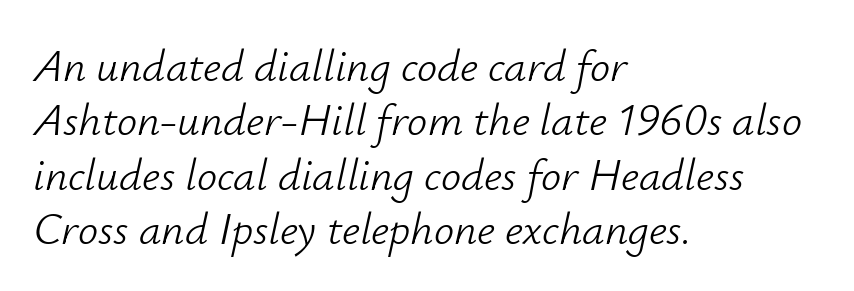
The image shows 45 px light type, italic (leaning right); set left-aligned, line spacing 1.21x, normal letter spacing, not underlined; low stroke contrast and a small x-height.
